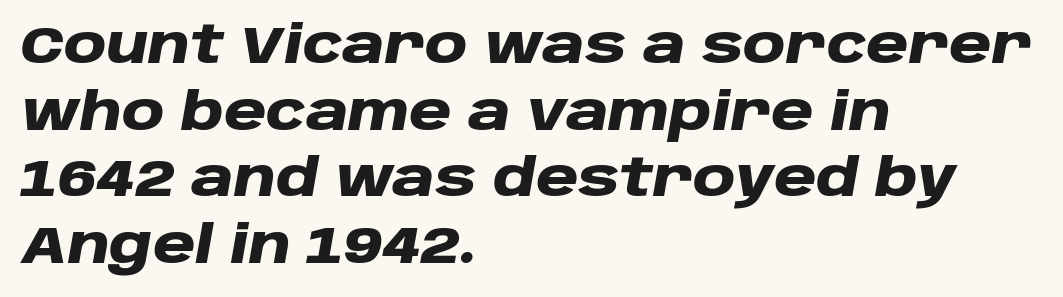
The specimen reads as italic at a glance. The strokes are fattened all the way to bold. Is the letter spacing exaggerated? No — it looks like the ordinary default. The rendering uses natural spacing where letterforms have individual widths. Each row of text sits above clean, open space.
